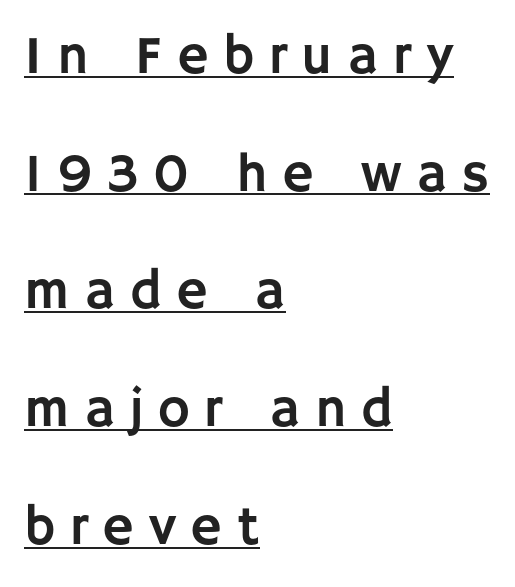
The image shows 54 px sans-serif type, upright; set left-aligned, loose line spacing (2.18x), unusually wide letter spacing (+0.27 em), underlined; low stroke contrast and a large x-height.
